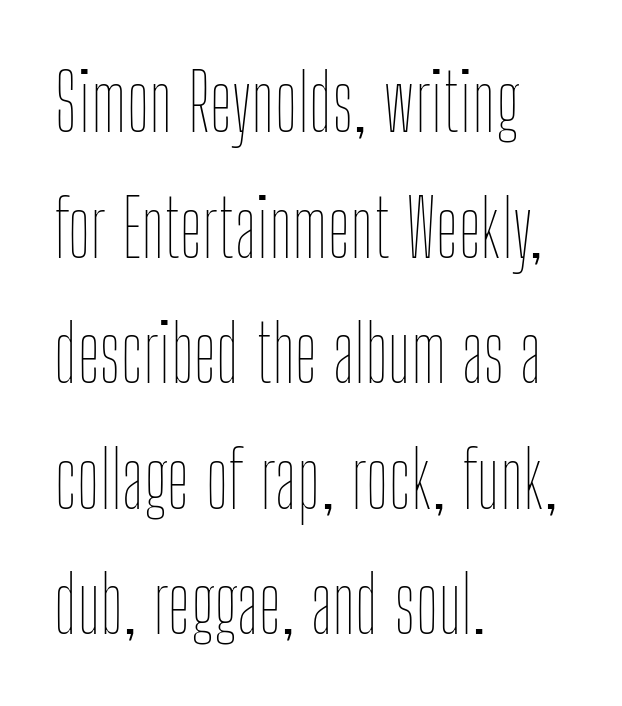
The image shows 79 px thin, condensed type, upright; set left-aligned, normal line spacing (1.59x), normal letter spacing, not underlined; low stroke contrast and a medium x-height.
